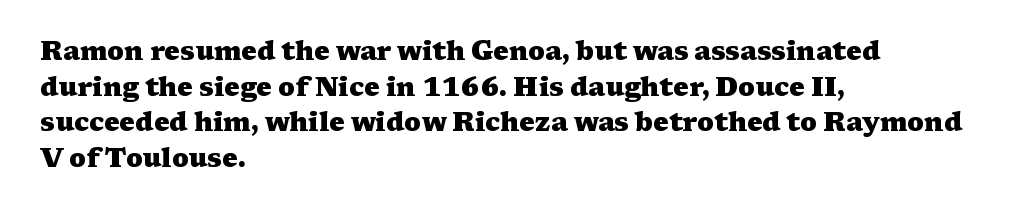
The image shows 26 px bold type, upright; set left-aligned, normal line spacing (1.37x), normal letter spacing, not underlined.
